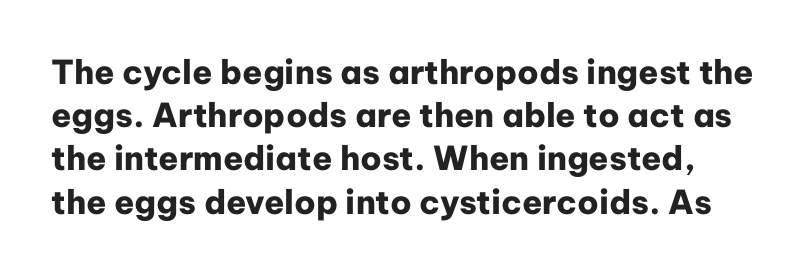
Q: Is the text bold? A: Yes.
Q: Is the text italic (slanted)? A: No, it is upright.
Q: Is the typeface a serif or a sans-serif typeface? A: Sans-serif.
Q: Is the text underlined? A: No.
Q: Is the spacing between letters normal or unusually wide? A: Normal.
Q: Is the spacing between lines tight, normal or loose? A: Normal.
Q: Width (condensed, normal, or wide)? A: Normal.
Q: Stroke contrast? A: Low.
Q: x-height? A: Medium.
Q: Monospaced? A: No.
